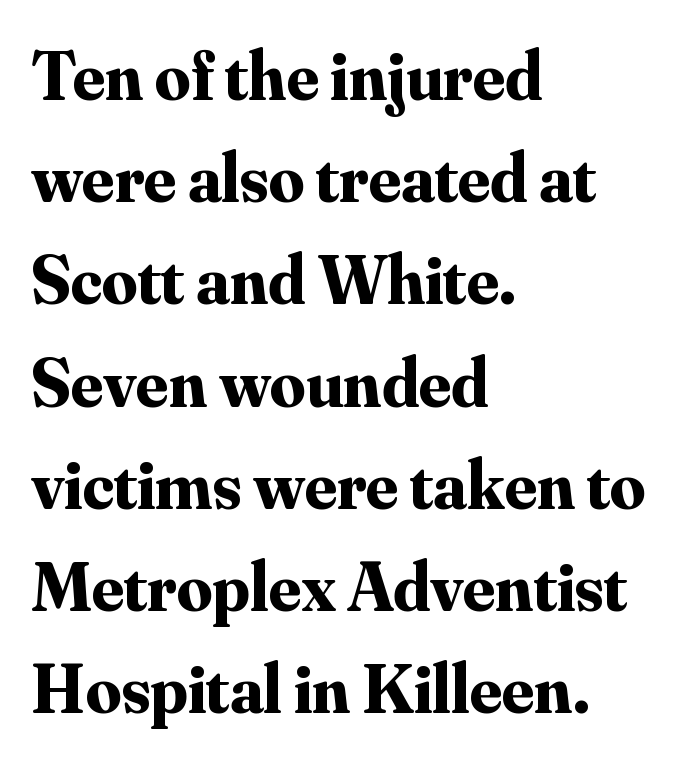
{"serif": "yes", "italic": "no", "bold": "yes", "weight": "bold", "width": "normal", "stroke_contrast": "medium", "x_height": "small", "monospaced": "no", "underline": "no", "align": "left", "line_spacing": "normal", "line_spacing_ratio": 1.46, "letter_spacing": "normal", "letter_spacing_em": 0.0, "glyph_px": 70}
